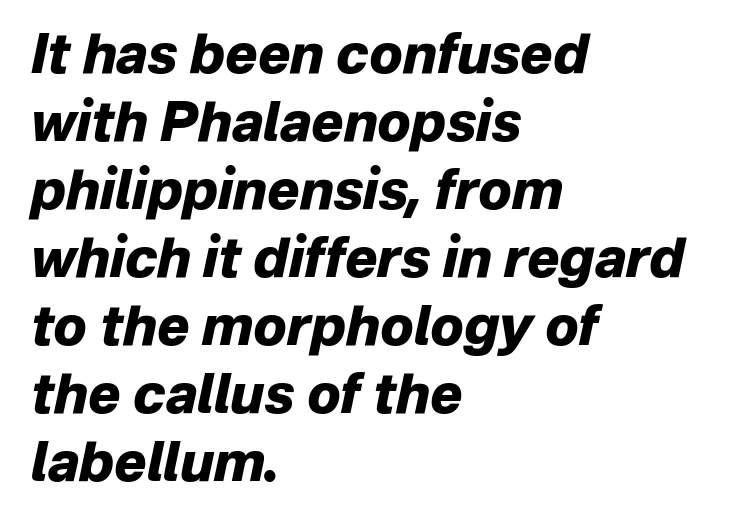
The image shows 54 px heavy type, italic (leaning right); set left-aligned, normal line spacing (1.26x), normal letter spacing, not underlined; low stroke contrast and a medium x-height.
